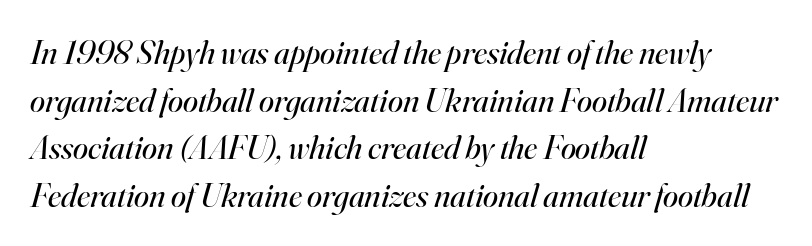
The image shows 34 px regular-weight serif type, italic (leaning right); set left-aligned, normal line spacing (1.4x), normal letter spacing, not underlined; high stroke contrast and a small x-height.
